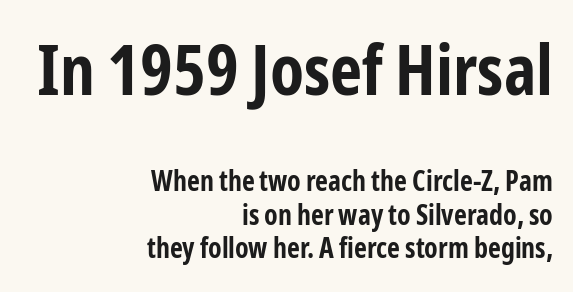
The text block is weighted toward the right margin, trailing off unevenly leftward. Varying glyph widths throughout — classic text-font behaviour. The rendering uses a bold face; every stroke is thick and dark. Spacing between characters is what you'd get straight out of the box. Upright lettering throughout.
